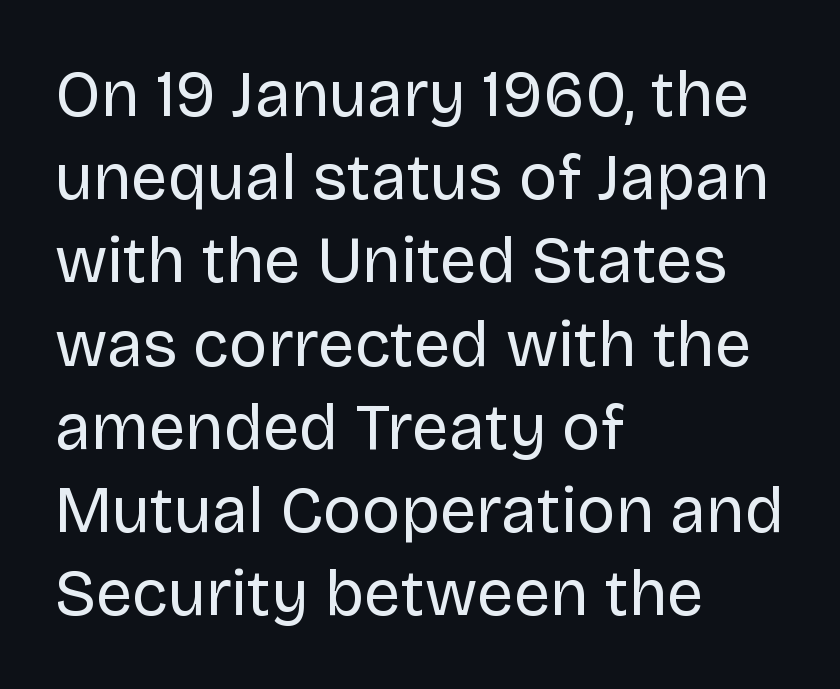
Q: Is the text bold? A: No.
Q: Is the text italic (slanted)? A: No, it is upright.
Q: Is the typeface a serif or a sans-serif typeface? A: Sans-serif.
Q: Is the text underlined? A: No.
Q: How is the paragraph aligned? A: Left-aligned.
Q: Is the spacing between letters normal or unusually wide? A: Normal.
Q: Is the spacing between lines tight, normal or loose? A: Normal.
Q: Width (condensed, normal, or wide)? A: Normal.
Q: Stroke contrast? A: Low.
Q: x-height? A: Large.
Q: Monospaced? A: No.
